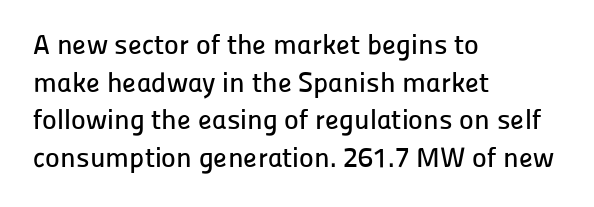
Q: Is the text italic (slanted)? A: No, it is upright.
Q: Is the typeface a serif or a sans-serif typeface? A: Sans-serif.
Q: Is the text underlined? A: No.
Q: How is the paragraph aligned? A: Left-aligned.
Q: Is the spacing between letters normal or unusually wide? A: Normal.
Q: Is the spacing between lines tight, normal or loose? A: Normal.
Q: Width (condensed, normal, or wide)? A: Normal.
Q: Stroke contrast? A: Low.
Q: x-height? A: Medium.
Q: Monospaced? A: No.
